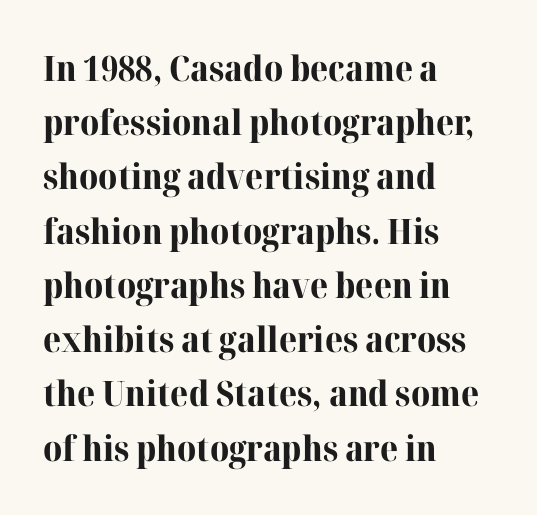
The horizontal fit of the characters is conventional and even. Varying glyph widths throughout — classic text-font behaviour. Unmarked baselines from the first word to the last. What weight is shown? A full bold with thick strokes. Small tapered or slab feet sit at the stroke ends, so this counts as serif. Is there any slant? The stems are plumb.
